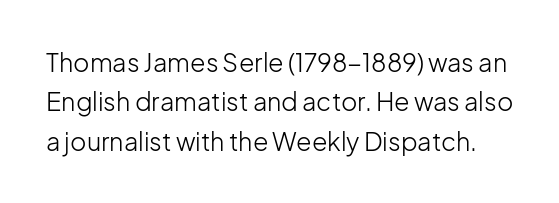
Q: Is the text bold? A: No.
Q: Is the text italic (slanted)? A: No, it is upright.
Q: Is the text underlined? A: No.
Q: Is the spacing between letters normal or unusually wide? A: Normal.
Q: Is the spacing between lines tight, normal or loose? A: Normal.
